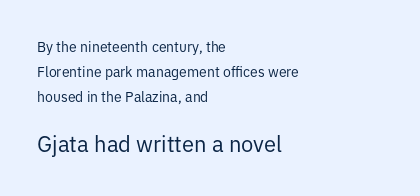
Glance below the letters and you will spot only blank space. Spacing between characters is what you'd get straight out of the box. Small over large — that's the arrangement of the two blocks here. The rendering anchors every line to the left-hand side.
